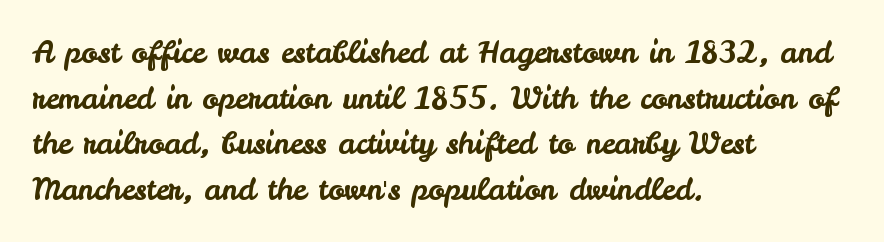
{"serif": "no", "width": "normal", "stroke_contrast": "low", "x_height": "small", "monospaced": "no", "underline": "no", "align": "left", "line_spacing": "normal", "line_spacing_ratio": 1.52, "letter_spacing": "normal", "letter_spacing_em": 0.0, "glyph_px": 30}
